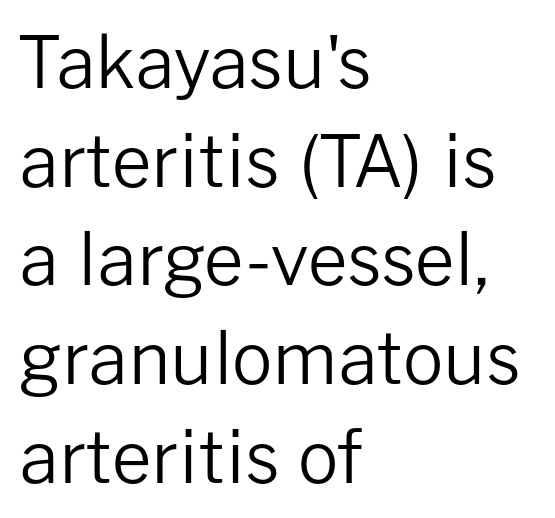
{"serif": "no", "italic": "no", "bold": "no", "weight": "regular", "width": "normal", "stroke_contrast": "low", "x_height": "medium", "monospaced": "no", "underline": "no", "align": "left", "line_spacing": "normal", "line_spacing_ratio": 1.39, "letter_spacing": "normal", "letter_spacing_em": 0.0, "glyph_px": 71}
